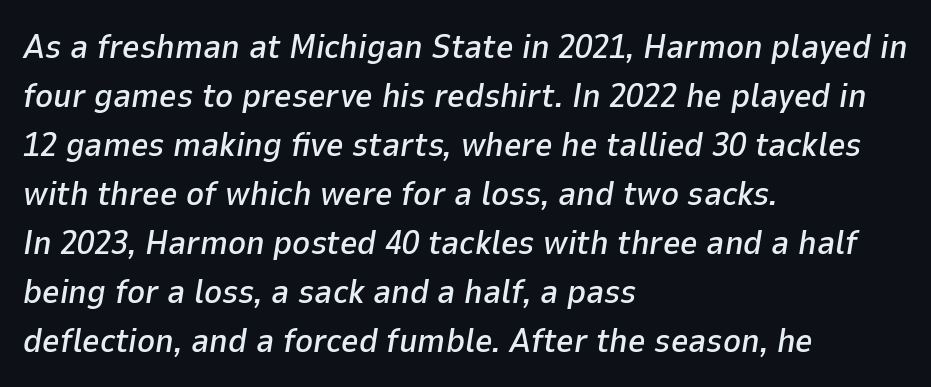
The image shows 34 px text type, italic (leaning right); set left-aligned, normal line spacing (1.44x), normal letter spacing, not underlined; low stroke contrast and a medium x-height.
